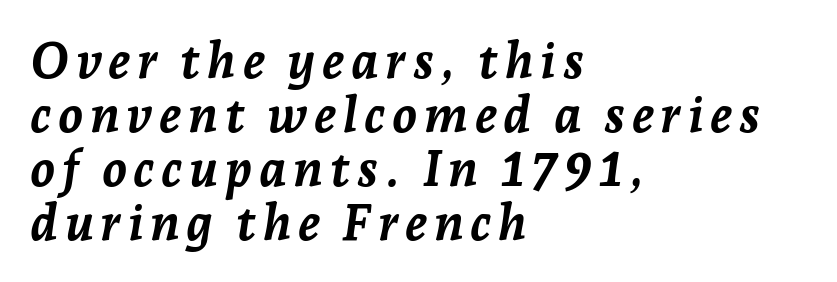
The strokes are fattened all the way to bold. This rendering uses left alignment, leaving the right contour irregular. Bare-footed words on every line. You could not count columns in this text — the font is proportionally spaced. If you measured baseline to baseline, you'd find a short distance. This is oblique type, the kind used for emphasis or titles.
